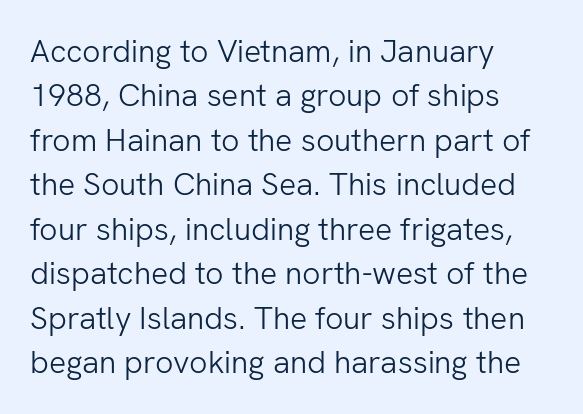
Q: Is the text bold? A: No.
Q: Is the text italic (slanted)? A: No, it is upright.
Q: Is the typeface a serif or a sans-serif typeface? A: Sans-serif.
Q: Is the text underlined? A: No.
Q: How is the paragraph aligned? A: Left-aligned.
Q: Is the spacing between letters normal or unusually wide? A: Normal.
Q: Is the spacing between lines tight, normal or loose? A: Normal.
Q: Width (condensed, normal, or wide)? A: Normal.
Q: Stroke contrast? A: Low.
Q: x-height? A: Medium.
Q: Monospaced? A: No.
